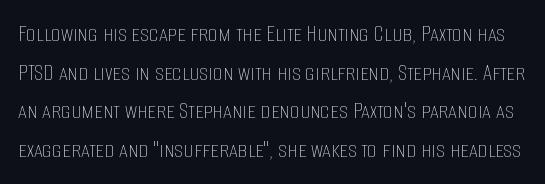
The image shows 25 px text type, upright; set normal line spacing (1.55x), normal letter spacing, not underlined.
